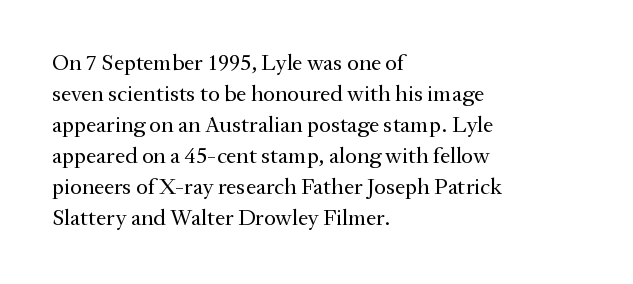
Q: Is the text bold? A: No.
Q: Is the text italic (slanted)? A: No, it is upright.
Q: Is the text underlined? A: No.
Q: How is the paragraph aligned? A: Left-aligned.
Q: Is the spacing between letters normal or unusually wide? A: Normal.
Q: Is the spacing between lines tight, normal or loose? A: Normal.
